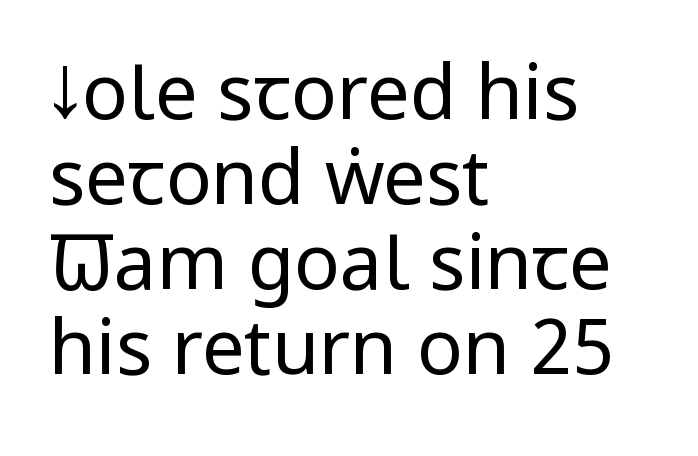
{"serif": "no", "italic": "no", "bold": "no", "weight": "regular", "width": "condensed", "stroke_contrast": "low", "x_height": "large", "monospaced": "no", "underline": "no", "align": "left", "line_spacing": "tight", "line_spacing_ratio": 1.12, "letter_spacing": "normal", "letter_spacing_em": 0.0, "glyph_px": 76}
